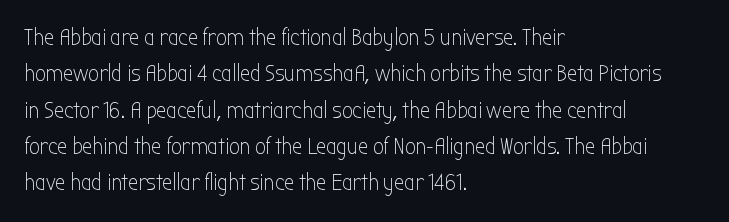
The image shows 23 px text type, upright; set left-aligned, normal line spacing (1.58x), normal letter spacing, not underlined.
